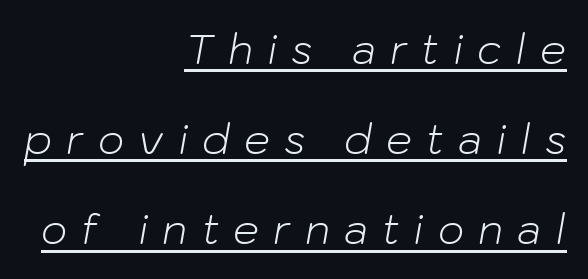
{"italic": "yes", "lean": "right", "slant_degrees": 10, "bold": "no", "weight": "light", "width": "normal", "stroke_contrast": "low", "x_height": "medium", "monospaced": "no", "underline": "yes", "align": "right", "line_spacing": "loose", "line_spacing_ratio": 2.2, "letter_spacing": "wide", "letter_spacing_em": 0.34, "glyph_px": 41}
